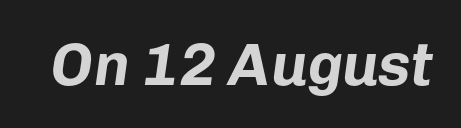
Check under the words: just untouched page. Spacing verdict: proportional, widths tailored to each character. You could call the tracking neutral — neither tight nor loose. Its strokes are broad and dark, the hallmark of bold type.
